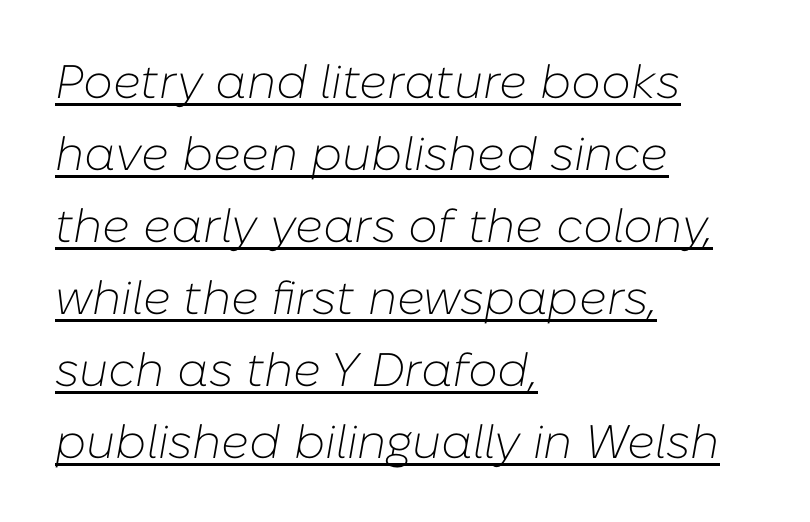
Q: Is the text bold? A: No.
Q: Is the text italic (slanted)? A: Yes, it leans right by about 10 degrees.
Q: Is the text underlined? A: Yes.
Q: How is the paragraph aligned? A: Left-aligned.
Q: Is the spacing between letters normal or unusually wide? A: Normal.
Q: Is the spacing between lines tight, normal or loose? A: Normal.
Q: Width (condensed, normal, or wide)? A: Normal.
Q: Stroke contrast? A: Low.
Q: x-height? A: Medium.
Q: Monospaced? A: No.
